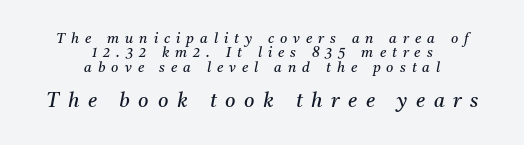
The image shows 20 px text type, italic (leaning right); set centered, tight line spacing (1.03x), unusually wide letter spacing (+0.43 em), not underlined; the second (bottom) block is 1.43x larger.
